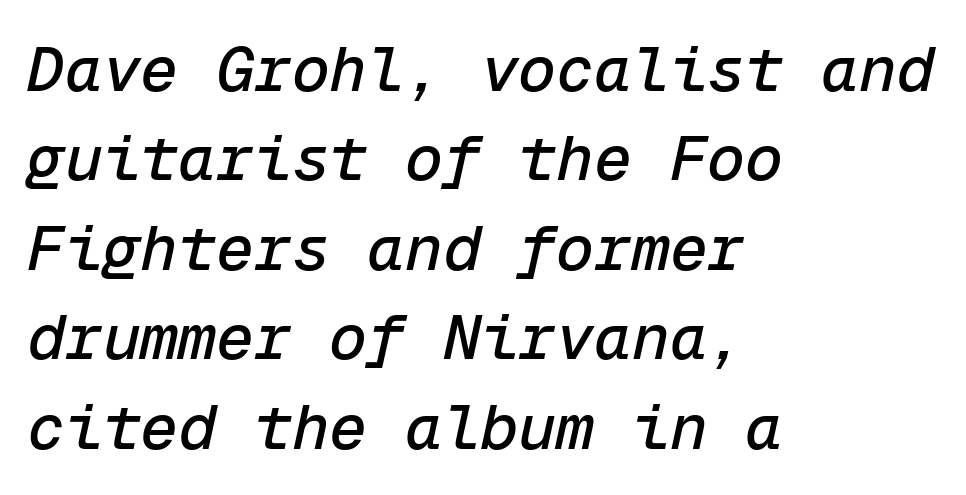
{"italic": "yes", "lean": "right", "slant_degrees": 12, "width": "normal", "stroke_contrast": "low", "x_height": "medium", "monospaced": "yes", "underline": "no", "align": "left", "line_spacing": "normal", "line_spacing_ratio": 1.42, "letter_spacing": "normal", "letter_spacing_em": 0.0, "glyph_px": 63}
